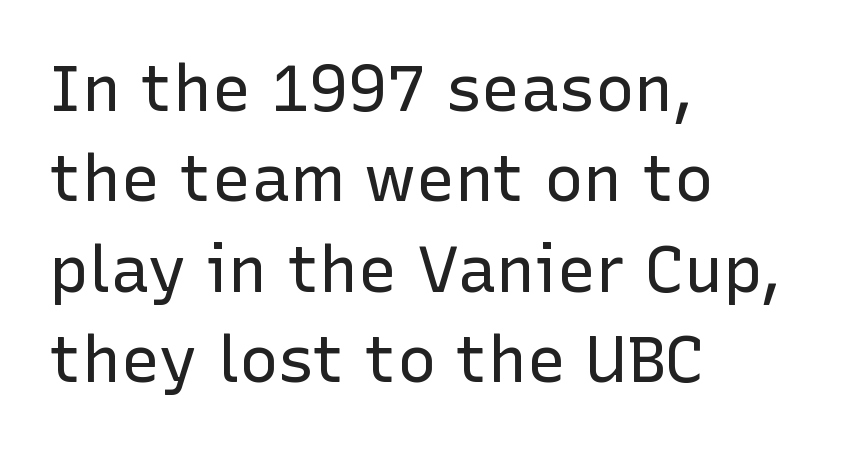
{"serif": "no", "italic": "no", "bold": "no", "weight": "regular", "width": "normal", "stroke_contrast": "low", "x_height": "medium", "monospaced": "no", "underline": "no", "align": "left", "line_spacing": "normal", "line_spacing_ratio": 1.39, "letter_spacing": "normal", "letter_spacing_em": 0.0, "glyph_px": 65}
